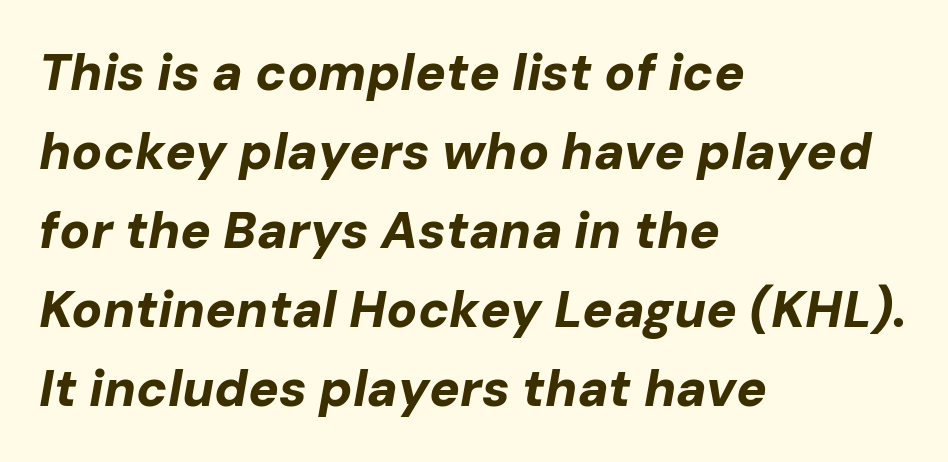
The ragged edge is on the right, which tells us the setting is flush left. Does the leading feel generous? No, just average. Does the lettering tilt? It does — this is italic. Between one letter and the next there's only the usual sliver of space. Typographic density is high because the face is bold. Words float on clear page, feet unadorned.
